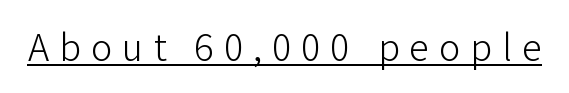
The image shows 40 px light sans-serif type, upright; set unusually wide letter spacing (+0.25 em), underlined; low stroke contrast and a medium x-height.
